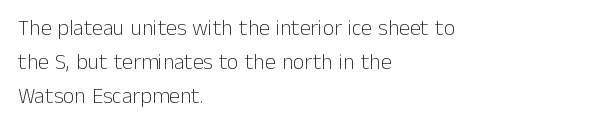
Caption: multi-line text, flush left, ragged right. Rendered with straight, roman letterforms. Beneath every word, the page is bare. Weight: not bold — regular or lighter. Nobody touched the tracking dial on this one. Vertically, the passage feels balanced, rows spaced as you'd expect.
